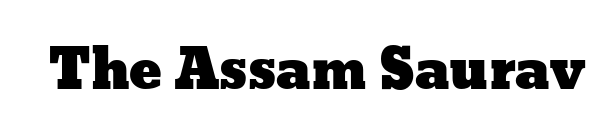
Q: Is the text italic (slanted)? A: No, it is upright.
Q: Is the text underlined? A: No.
Q: Is the spacing between letters normal or unusually wide? A: Normal.
Q: Width (condensed, normal, or wide)? A: Wide.
Q: Stroke contrast? A: Low.
Q: x-height? A: Medium.
Q: Monospaced? A: No.
